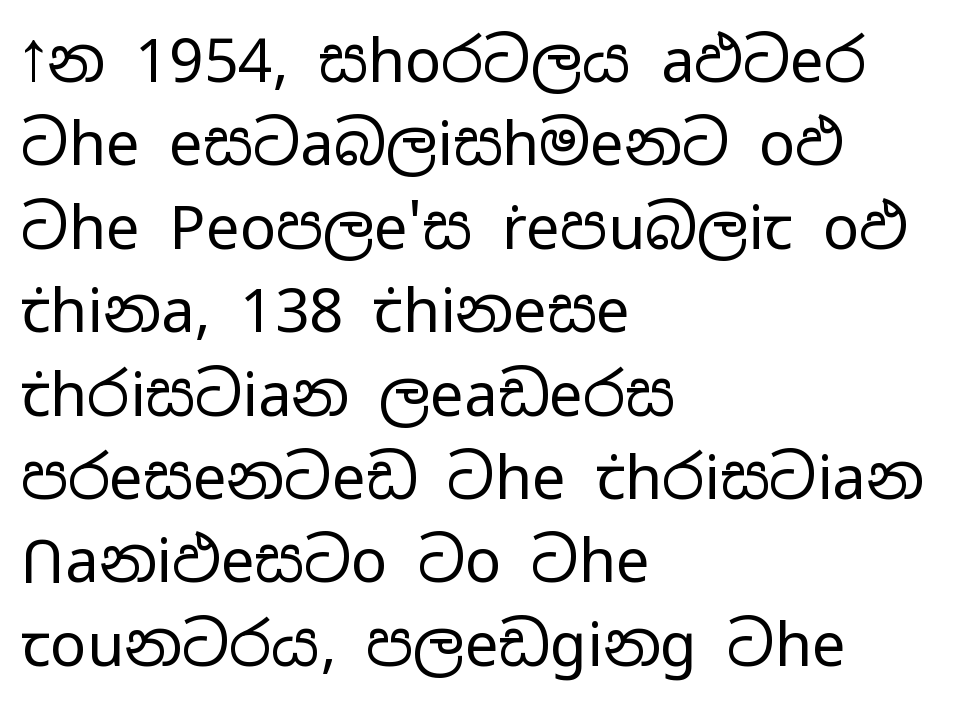
Q: Is the text bold? A: No.
Q: Is the text italic (slanted)? A: No, it is upright.
Q: Is the typeface a serif or a sans-serif typeface? A: Sans-serif.
Q: Is the text underlined? A: No.
Q: How is the paragraph aligned? A: Left-aligned.
Q: Is the spacing between letters normal or unusually wide? A: Normal.
Q: Is the spacing between lines tight, normal or loose? A: Normal.
Q: Width (condensed, normal, or wide)? A: Wide.
Q: Stroke contrast? A: Low.
Q: x-height? A: Medium.
Q: Monospaced? A: No.
